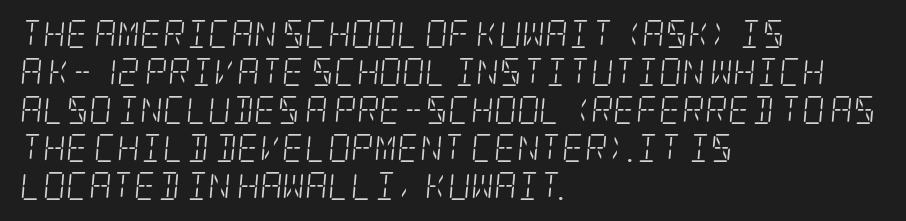
The image shows 28 px light, condensed serif type, italic (leaning right); set left-aligned, normal line spacing (1.36x), normal letter spacing, not underlined; low stroke contrast and a large x-height.
